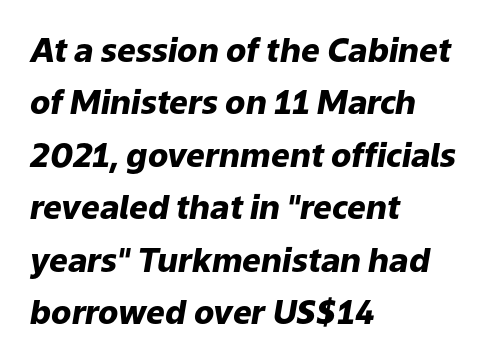
The font's italic variant was chosen for this text. Underlining? Definitely not there. A normal amount of white space separates one row of letters from the next. The face used here is proportionally spaced, like ordinary book or web type.
